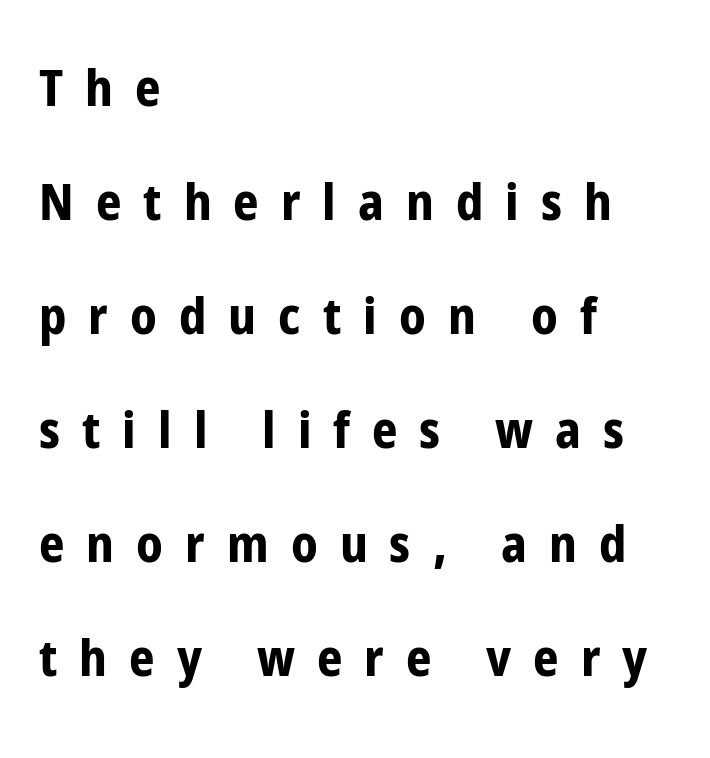
Is the letter spacing exaggerated? Yes — the characters are pushed far apart. Honestly, there is no underline to notice here at all. Heavy, bold letterforms. Successive baselines arrive slowly, with a big drop between each. This sample is left-justified, so line endings fall wherever the words run out. The font family rendered here belongs to the sans-serif group.
